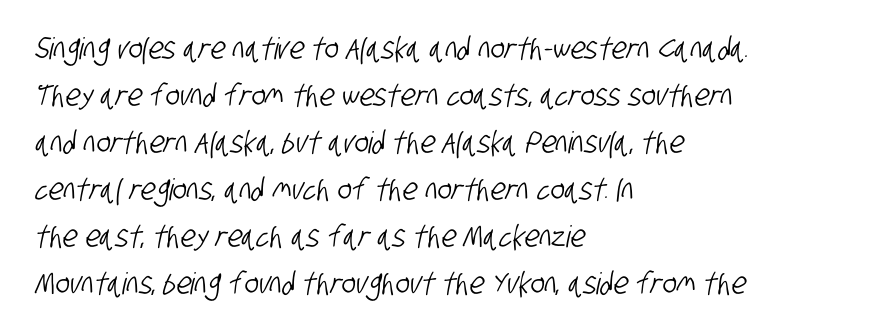
Check where the strokes stop: nothing finishes them off — pure sans. Successive baselines arrive at the customary interval. These lines are rendered in a variable-pitch font. You could call the tracking neutral — neither tight nor loose.
